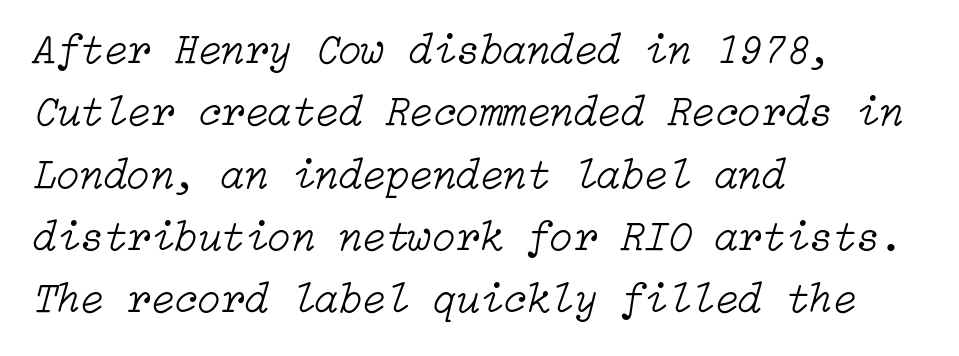
The image shows 43 px light type, italic (leaning right); set left-aligned, normal line spacing (1.45x), normal letter spacing, not underlined; low stroke contrast and a medium x-height.
